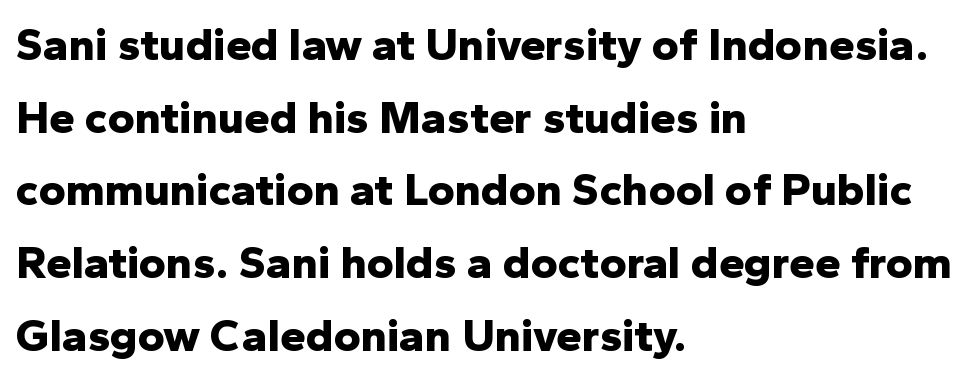
Character widths vary here, with narrow letters taking less room than wide ones. Letterform terminals end flat and unadorned throughout the passage. This sample uses plain, unmodified letter spacing. The passage shown is emphatically bold.
